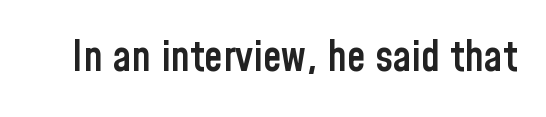
{"serif": "no", "italic": "no", "bold": "semi", "weight": "semibold", "width": "condensed", "stroke_contrast": "low", "x_height": "medium", "monospaced": "no", "underline": "no", "letter_spacing": "normal", "letter_spacing_em": 0.0, "glyph_px": 42}
